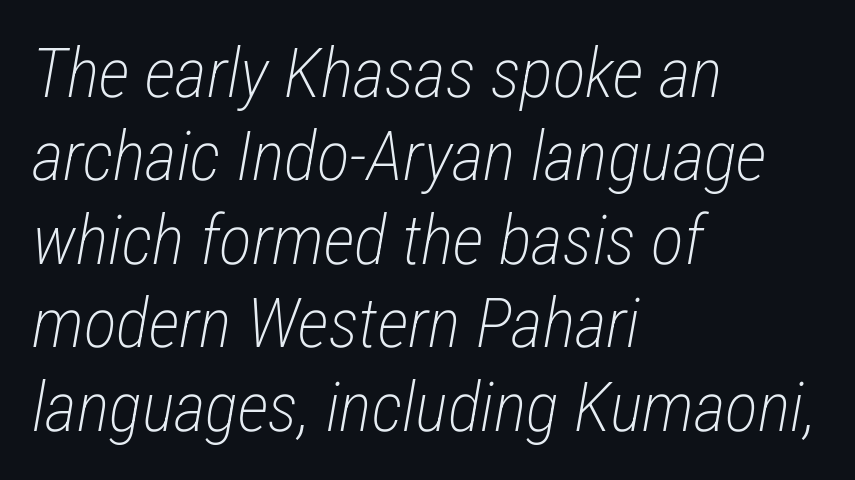
Q: Is the text bold? A: No.
Q: Is the text italic (slanted)? A: Yes, it leans right by about 12 degrees.
Q: Is the text underlined? A: No.
Q: How is the paragraph aligned? A: Left-aligned.
Q: Is the spacing between letters normal or unusually wide? A: Normal.
Q: Width (condensed, normal, or wide)? A: Condensed.
Q: Stroke contrast? A: Low.
Q: x-height? A: Medium.
Q: Monospaced? A: No.
